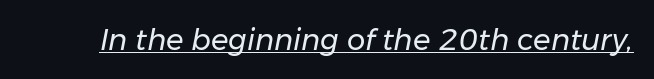
The image shows 29 px regular-weight type, italic (leaning right); set normal letter spacing, underlined; low stroke contrast and a medium x-height.
